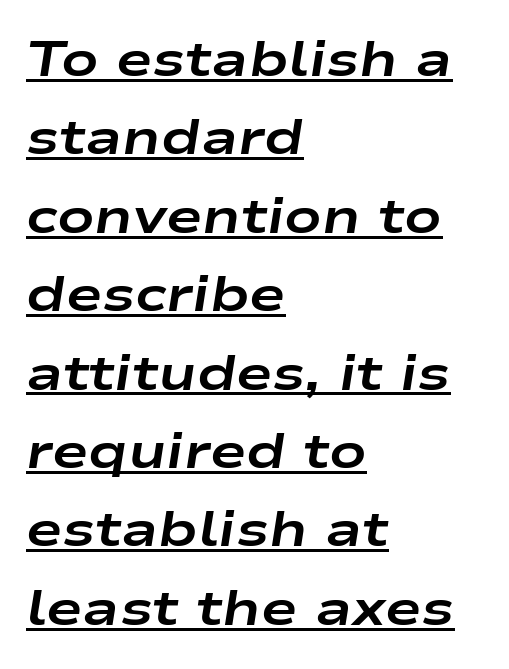
{"italic": "yes", "lean": "right", "slant_degrees": 9, "bold": "yes", "weight": "bold", "width": "wide", "stroke_contrast": "low", "x_height": "medium", "monospaced": "no", "underline": "yes", "align": "left", "line_spacing": "normal", "line_spacing_ratio": 1.6, "letter_spacing": "normal", "letter_spacing_em": 0.0, "glyph_px": 49}
